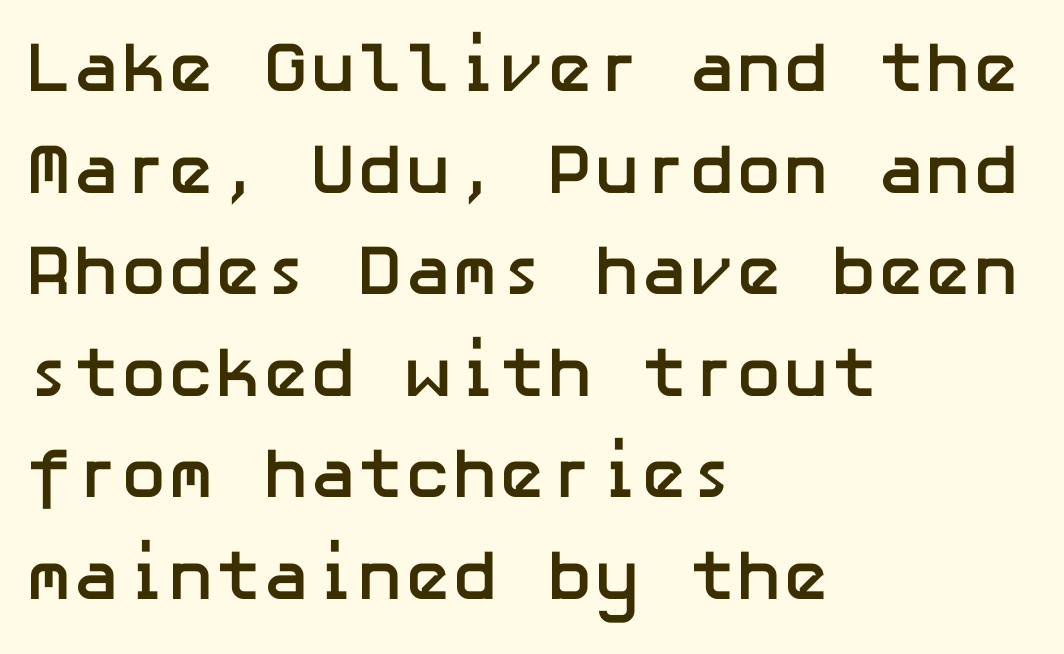
{"serif": "no", "italic": "no", "bold": "yes", "weight": "semibold", "width": "normal", "stroke_contrast": "low", "x_height": "medium", "underline": "no", "align": "left", "line_spacing": "normal", "line_spacing_ratio": 1.43, "letter_spacing": "normal", "letter_spacing_em": 0.0, "glyph_px": 71}
